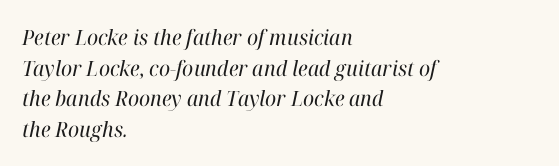
Q: Is the text bold? A: No.
Q: Is the text italic (slanted)? A: Yes, it leans right by about 12 degrees.
Q: Is the text underlined? A: No.
Q: How is the paragraph aligned? A: Left-aligned.
Q: Is the spacing between letters normal or unusually wide? A: Normal.
Q: Is the spacing between lines tight, normal or loose? A: Normal.
